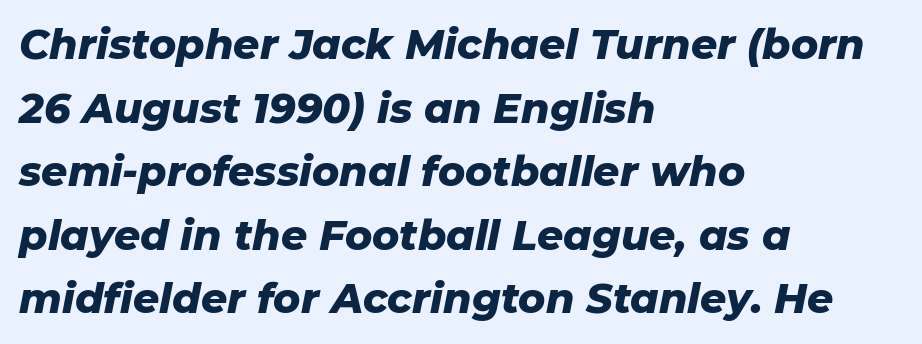
You'd pick this weight for a headline — it's a proper bold. Regarding leading, the lines here are spaced in the standard way. Check under the words: just untouched page. Looks like regular typesetting: each glyph gets only the width it needs.
